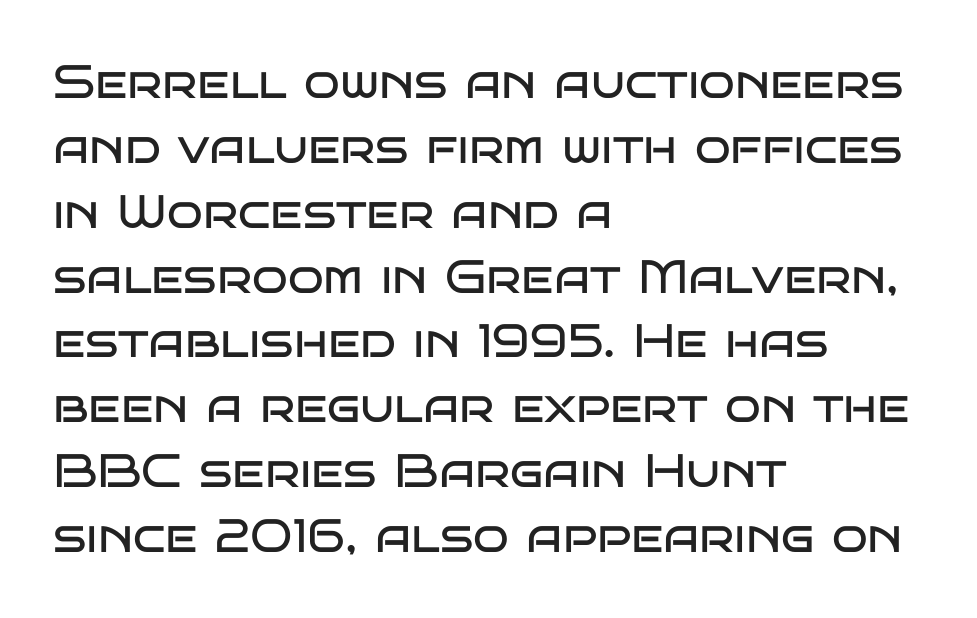
{"serif": "no", "italic": "no", "bold": "no", "weight": "regular", "width": "wide", "stroke_contrast": "low", "x_height": "large", "monospaced": "no", "underline": "no", "align": "left", "line_spacing": "normal", "line_spacing_ratio": 1.38, "letter_spacing": "normal", "letter_spacing_em": 0.0, "glyph_px": 47}
